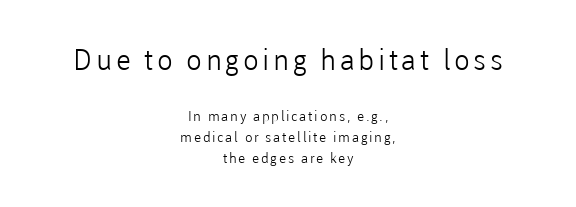
Q: Is the text bold? A: No.
Q: Is the text italic (slanted)? A: No, it is upright.
Q: Is the typeface a serif or a sans-serif typeface? A: Sans-serif.
Q: Is the text underlined? A: No.
Q: How is the paragraph aligned? A: Centered.
Q: Is the spacing between lines tight, normal or loose? A: Normal.
Q: Which block of text is set in a larger size, the first (top) or the second (bottom)? A: The first (top) one.
Q: Width (condensed, normal, or wide)? A: Normal.
Q: Stroke contrast? A: Low.
Q: x-height? A: Medium.
Q: Monospaced? A: No.
